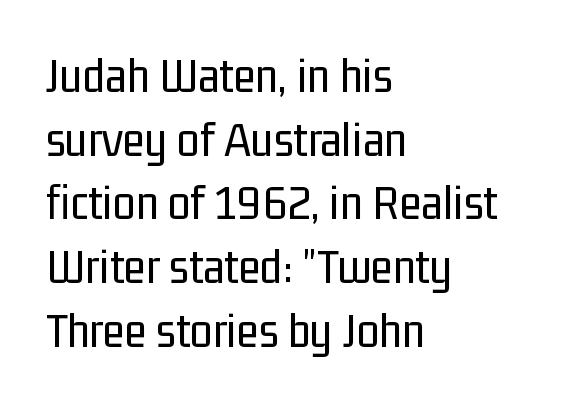
A typesetter would call this proportional, since set widths differ per character. The strokes are not fattened; the text isn't bold. The setting favours the left margin, as ordinary paragraphs usually do. The type is set solid horizontally, with unmodified tracking.
